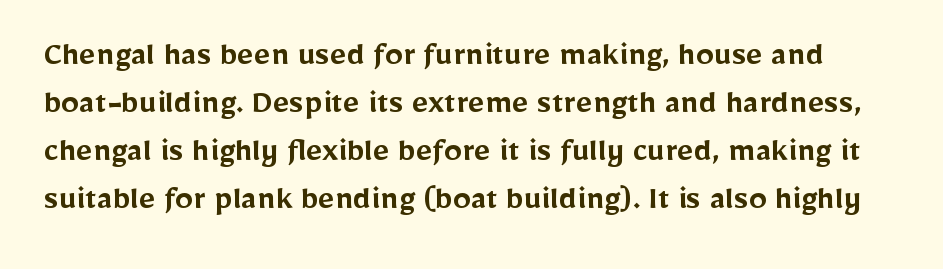
The image shows 36 px semibold sans-serif type, upright; set normal line spacing (1.33x), normal letter spacing, not underlined; low stroke contrast and a medium x-height.
